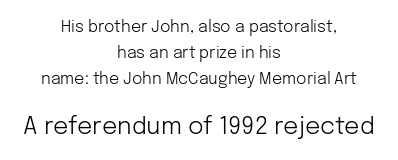
The image shows 24 px text type, upright; set centered, normal line spacing (1.61x), normal letter spacing, not underlined; the second (bottom) block is 1.5x larger.
